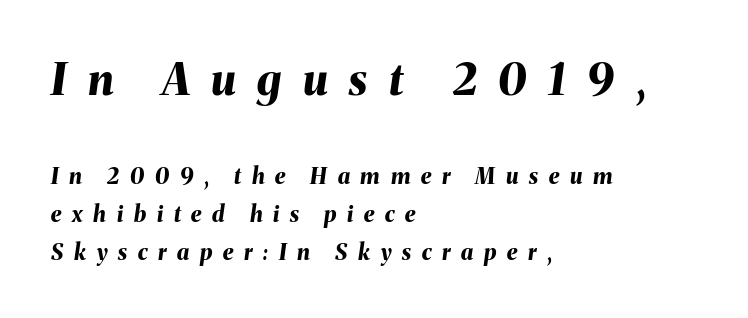
Q: Is the text bold? A: Yes.
Q: Is the text italic (slanted)? A: Yes, it leans right by about 8 degrees.
Q: Is the text underlined? A: No.
Q: How is the paragraph aligned? A: Left-aligned.
Q: Is the spacing between letters normal or unusually wide? A: Unusually wide.
Q: Which block of text is set in a larger size, the first (top) or the second (bottom)? A: The first (top) one.
Q: Width (condensed, normal, or wide)? A: Normal.
Q: Stroke contrast? A: Medium.
Q: x-height? A: Medium.
Q: Monospaced? A: No.
